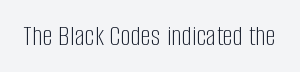
Q: Is the text bold? A: No.
Q: Is the text italic (slanted)? A: No, it is upright.
Q: Is the typeface a serif or a sans-serif typeface? A: Sans-serif.
Q: Is the text underlined? A: No.
Q: Is the spacing between letters normal or unusually wide? A: Normal.
Q: Width (condensed, normal, or wide)? A: Condensed.
Q: Stroke contrast? A: Low.
Q: x-height? A: Large.
Q: Monospaced? A: No.
